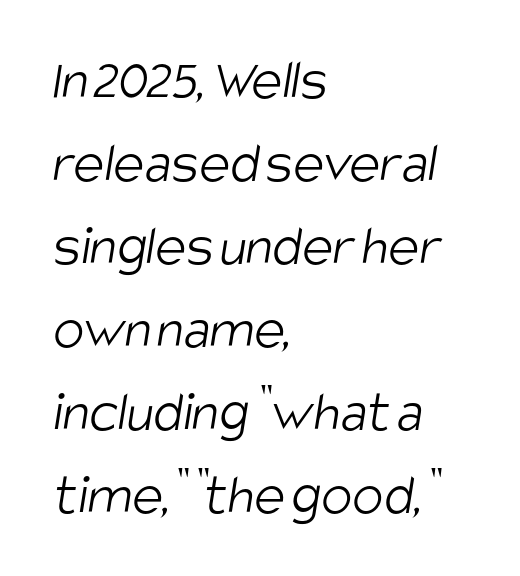
Whoever set this chose a conventional vertical rhythm. Serif or sans? Sans — the stroke terminals are bare. Underlining? Definitely not there. You could not count columns in this text — the font is proportionally spaced. Short and long lines alike share a common starting point at left.
